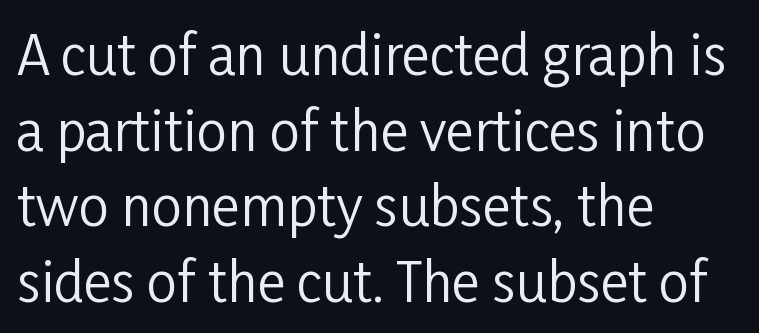
The image shows 54 px regular-weight, condensed sans-serif type, upright; set left-aligned, normal line spacing (1.4x), normal letter spacing, not underlined; low stroke contrast and a medium x-height.
